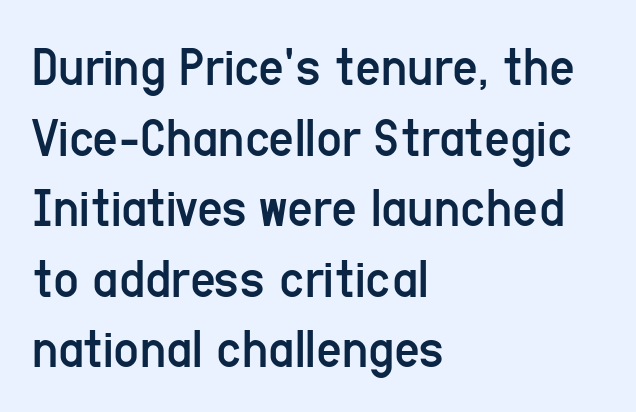
{"serif": "no", "italic": "no", "bold": "no", "weight": "regular", "width": "condensed", "stroke_contrast": "low", "x_height": "medium", "monospaced": "no", "underline": "no", "align": "left", "line_spacing": "normal", "line_spacing_ratio": 1.26, "letter_spacing": "normal", "letter_spacing_em": 0.0, "glyph_px": 56}
